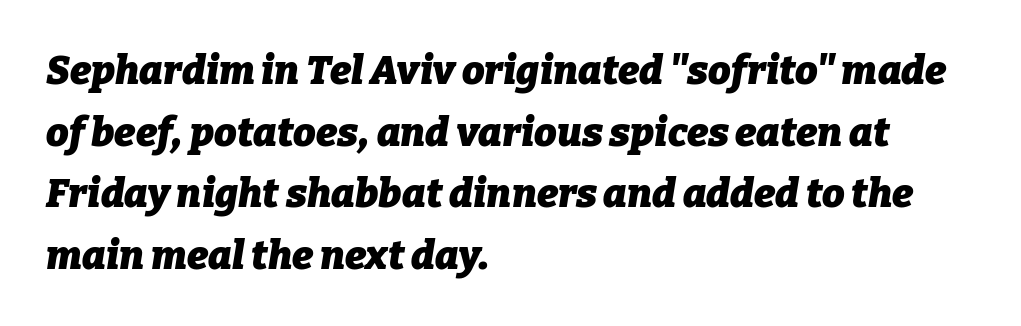
Descenders hang freely into open space. Pretty heavy lettering here — definitely bold. Do the characters align in a grid? No, the font is proportional. When letters slant like this, we call the style italic.
